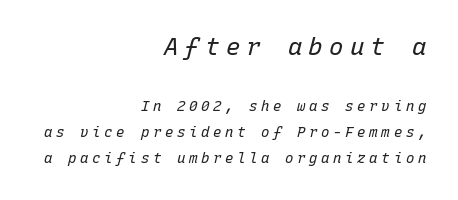
{"italic": "yes", "lean": "right", "slant_degrees": 15, "bold": "no", "underline": "no", "align": "right", "line_spacing_ratio": 1.89, "letter_spacing": "wide", "letter_spacing_em": 0.26, "larger_block": "first", "size_ratio": 1.71, "glyph_px": 24}
